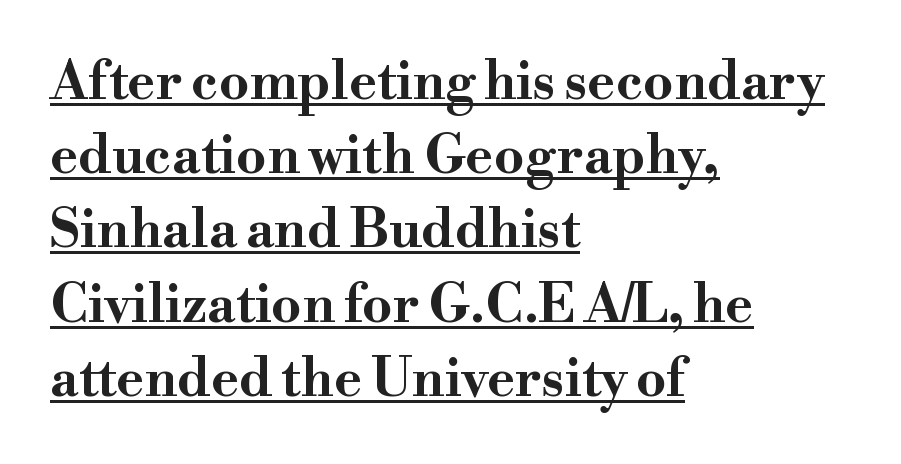
Q: Is the text bold? A: Yes.
Q: Is the text italic (slanted)? A: No, it is upright.
Q: Is the typeface a serif or a sans-serif typeface? A: Serif.
Q: Is the text underlined? A: Yes.
Q: How is the paragraph aligned? A: Left-aligned.
Q: Is the spacing between letters normal or unusually wide? A: Normal.
Q: Is the spacing between lines tight, normal or loose? A: Normal.
Q: Width (condensed, normal, or wide)? A: Wide.
Q: Stroke contrast? A: High.
Q: x-height? A: Small.
Q: Monospaced? A: No.
